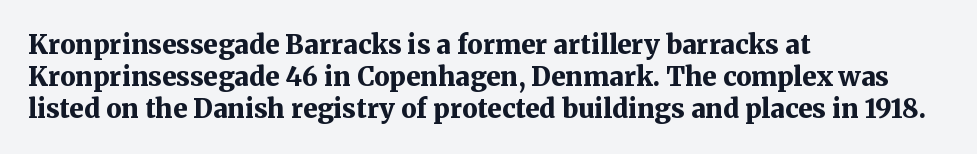
{"italic": "no", "bold": "yes", "underline": "no", "align": "left", "line_spacing_ratio": 1.23, "letter_spacing": "normal", "letter_spacing_em": 0.0, "glyph_px": 26}
